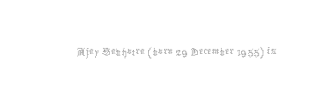
The image shows 25 px text type, upright; set normal letter spacing, not underlined.
